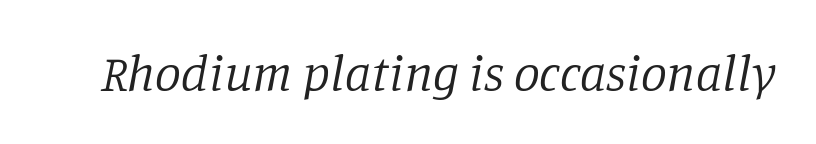
{"serif": "yes", "italic": "yes", "lean": "right", "slant_degrees": 11, "bold": "no", "weight": "regular", "width": "normal", "stroke_contrast": "low", "x_height": "large", "monospaced": "no", "underline": "no", "letter_spacing": "normal", "letter_spacing_em": 0.0, "glyph_px": 52}
